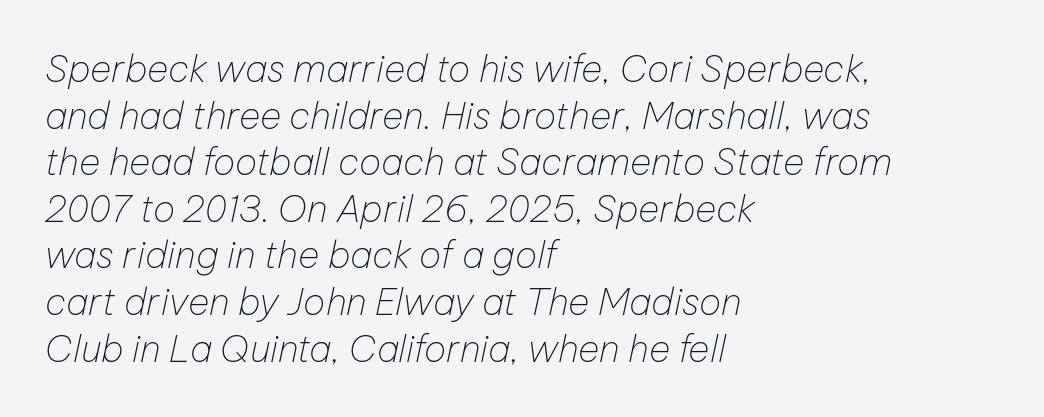
{"italic": "yes", "lean": "right", "slant_degrees": 12, "bold": "no", "weight": "thin", "width": "normal", "stroke_contrast": "low", "x_height": "medium", "monospaced": "no", "underline": "no", "align": "left", "line_spacing": "normal", "line_spacing_ratio": 1.26, "letter_spacing": "normal", "letter_spacing_em": 0.0, "glyph_px": 37}
